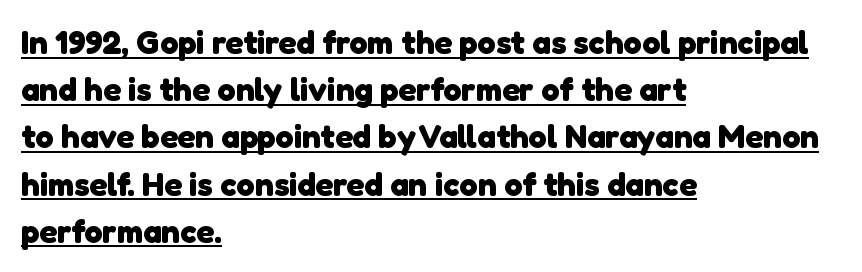
Q: Is the text bold? A: Yes.
Q: Is the typeface a serif or a sans-serif typeface? A: Sans-serif.
Q: Is the text underlined? A: Yes.
Q: How is the paragraph aligned? A: Left-aligned.
Q: Is the spacing between letters normal or unusually wide? A: Normal.
Q: Is the spacing between lines tight, normal or loose? A: Normal.
Q: Width (condensed, normal, or wide)? A: Normal.
Q: Stroke contrast? A: Low.
Q: x-height? A: Medium.
Q: Monospaced? A: No.
